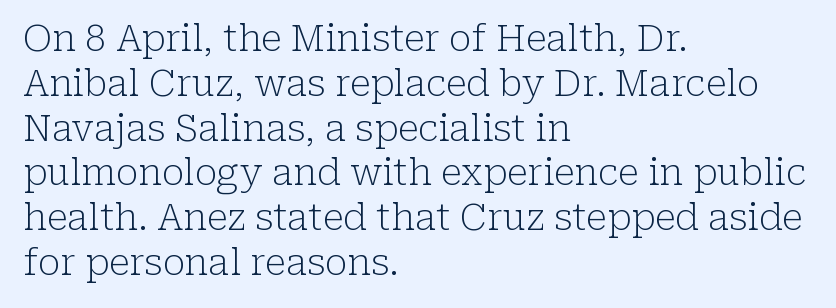
The image shows 37 px light serif type, upright; set left-aligned, line spacing 1.21x, normal letter spacing, not underlined; low stroke contrast and a medium x-height.
